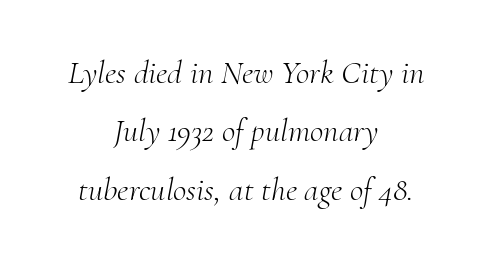
{"serif": "yes", "italic": "yes", "lean": "right", "slant_degrees": 10, "bold": "no", "weight": "light", "width": "normal", "stroke_contrast": "medium", "x_height": "small", "monospaced": "no", "underline": "no", "align": "center", "line_spacing_ratio": 1.77, "letter_spacing": "normal", "letter_spacing_em": 0.0, "glyph_px": 33}
